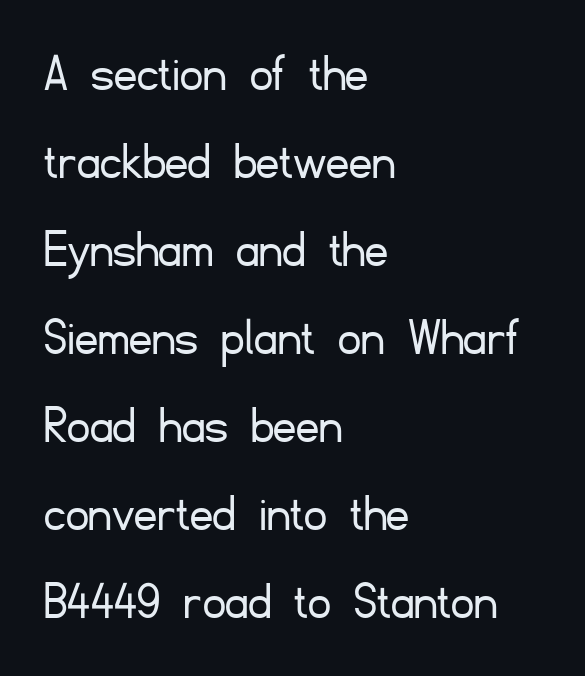
Q: Is the text bold? A: No.
Q: Is the text italic (slanted)? A: No, it is upright.
Q: Is the typeface a serif or a sans-serif typeface? A: Sans-serif.
Q: Is the text underlined? A: No.
Q: How is the paragraph aligned? A: Left-aligned.
Q: Is the spacing between letters normal or unusually wide? A: Normal.
Q: Is the spacing between lines tight, normal or loose? A: Normal.
Q: Width (condensed, normal, or wide)? A: Normal.
Q: Stroke contrast? A: Low.
Q: x-height? A: Small.
Q: Monospaced? A: No.
